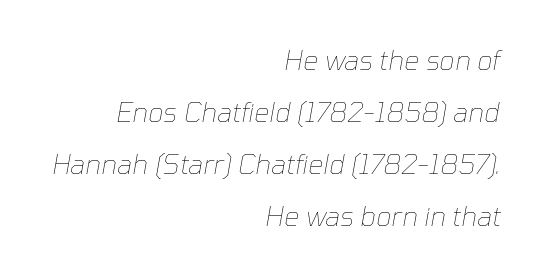
Q: Is the text bold? A: No.
Q: Is the text italic (slanted)? A: Yes, it leans right by about 10 degrees.
Q: Is the text underlined? A: No.
Q: How is the paragraph aligned? A: Right-aligned.
Q: Is the spacing between letters normal or unusually wide? A: Normal.
Q: Is the spacing between lines tight, normal or loose? A: Loose.
